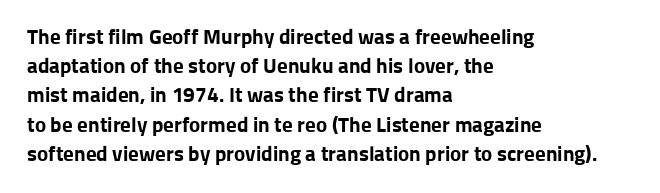
Q: Is the text bold? A: Yes.
Q: Is the text italic (slanted)? A: No, it is upright.
Q: Is the text underlined? A: No.
Q: How is the paragraph aligned? A: Left-aligned.
Q: Is the spacing between letters normal or unusually wide? A: Normal.
Q: Is the spacing between lines tight, normal or loose? A: Normal.
